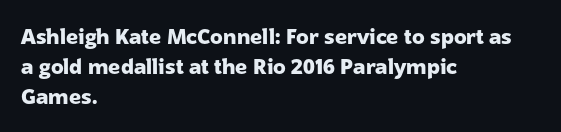
{"italic": "no", "bold": "yes", "underline": "no", "align": "left", "line_spacing": "normal", "line_spacing_ratio": 1.42, "letter_spacing": "normal", "letter_spacing_em": 0.0, "glyph_px": 21}
